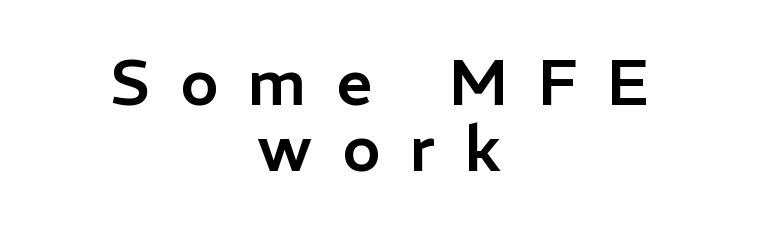
Unlike a traditional serif, this face leaves its strokes unadorned. Horizontal alignment here is central, giving a formal, balanced look. Style check: upright. Rule under the text: the space is simply empty.
